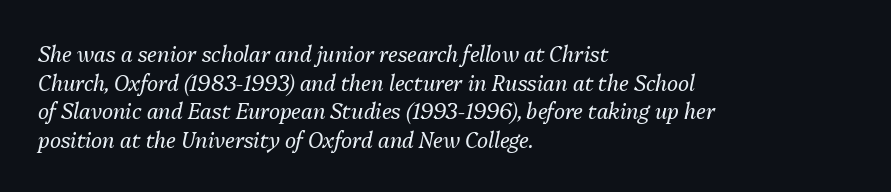
The image shows 21 px text type, italic (leaning right); set left-aligned, normal line spacing (1.36x), normal letter spacing, not underlined.
